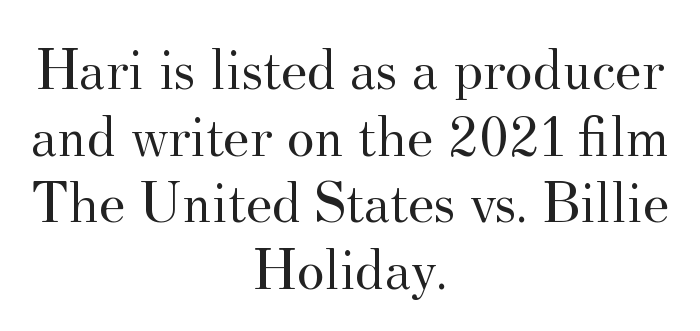
{"serif": "yes", "italic": "no", "bold": "no", "weight": "regular", "width": "normal", "stroke_contrast": "medium", "x_height": "small", "monospaced": "no", "underline": "no", "align": "center", "line_spacing": "tight", "line_spacing_ratio": 1.13, "letter_spacing": "normal", "letter_spacing_em": 0.0, "glyph_px": 59}
